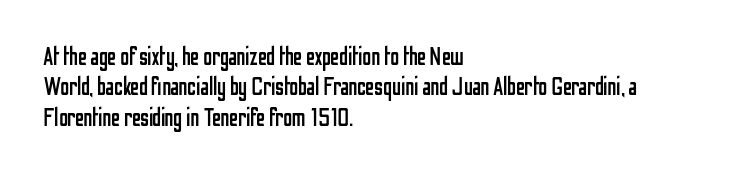
Nope, not italic — everything's standing straight. Only glyphs here, with clear space below each row. Leftover space on each line is placed entirely after the last word. The gaps between neighbouring characters are ordinary and unremarkable. A light-to-regular cut is what we see here.
